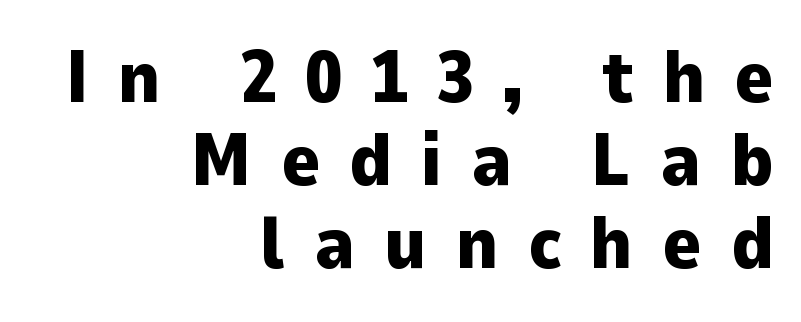
{"serif": "no", "italic": "no", "bold": "yes", "weight": "heavy", "width": "normal", "stroke_contrast": "low", "x_height": "medium", "monospaced": "no", "underline": "no", "align": "right", "line_spacing": "tight", "line_spacing_ratio": 1.12, "letter_spacing": "wide", "letter_spacing_em": 0.39, "glyph_px": 74}
